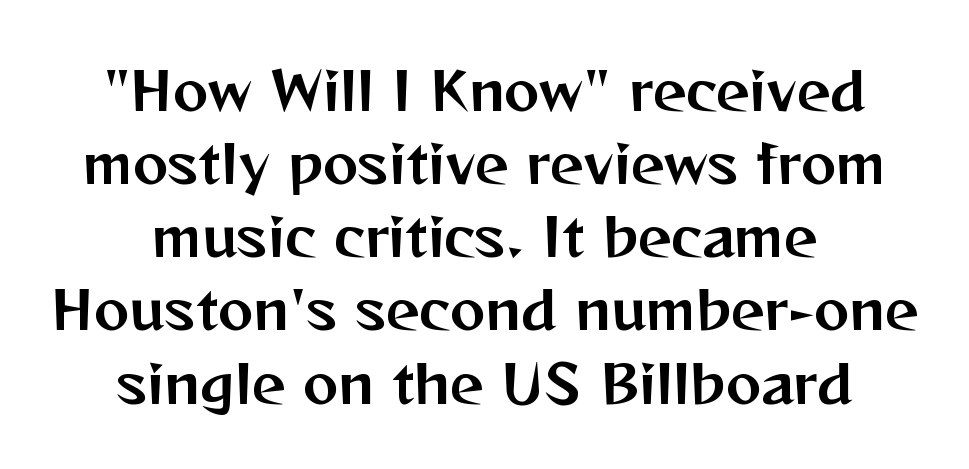
You can tell from the bare stems that sans-serif type was used. Has an underline been added? It has not. Compared with typical body copy, the letter spacing here is the same. Italic: no, the glyphs are upright roman. The line-height multiplier appears to be the usual default. The letters advance in unequal steps, a hallmark of proportional type.
